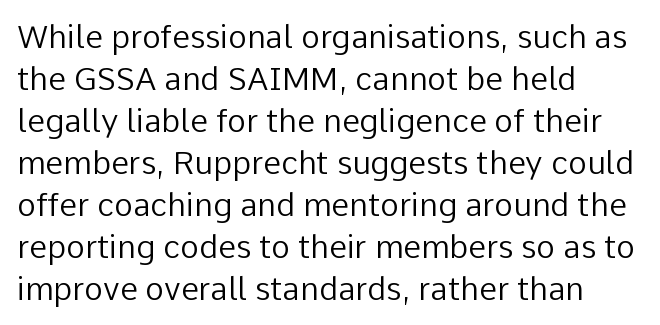
The image shows 32 px regular-weight sans-serif type, upright; set left-aligned, normal line spacing (1.31x), normal letter spacing, not underlined; low stroke contrast and a medium x-height.
